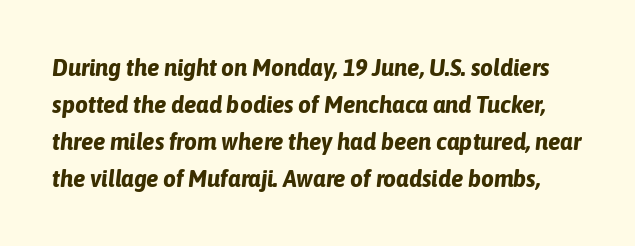
The image shows 25 px bold type, italic (leaning right); set normal line spacing (1.48x), normal letter spacing, not underlined.
